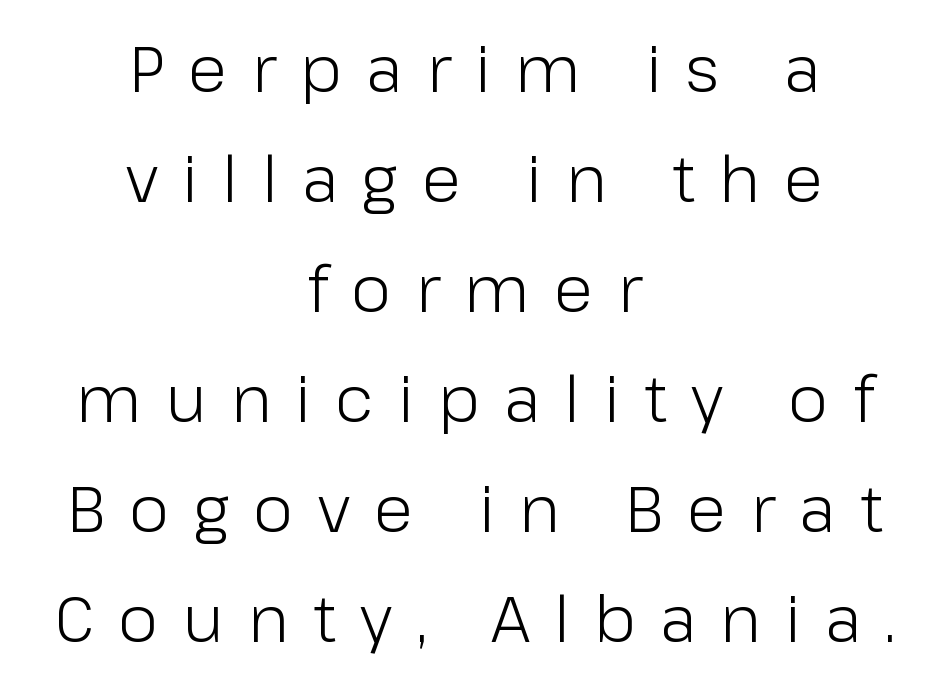
One-word summary of the alignment: center. Italic: no, the glyphs are upright roman. The font family rendered here belongs to the sans-serif group. Glyph-to-glyph distance is far greater than everyday printed text.
